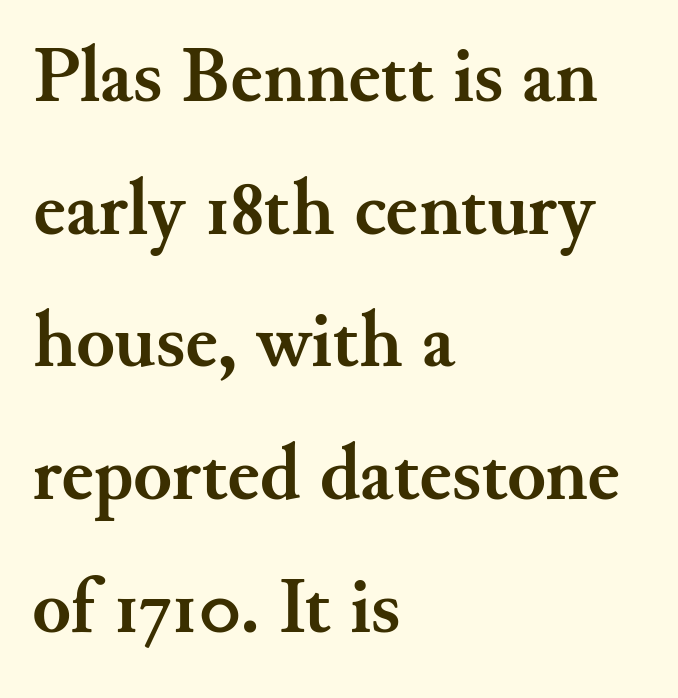
The image shows 79 px semibold serif type, upright; set left-aligned, normal line spacing (1.68x), normal letter spacing, not underlined; medium stroke contrast and a small x-height.
